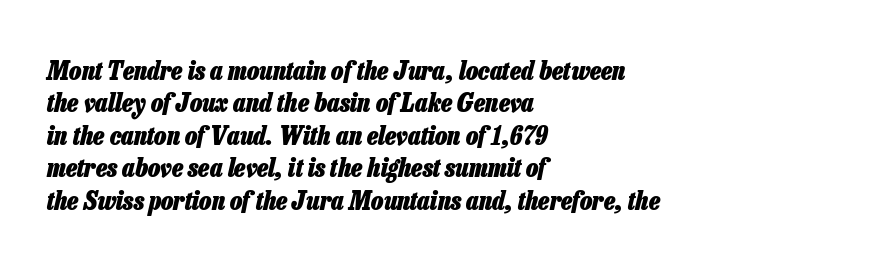
The rag falls on the right side of this text block. This is heavy type, rendered in bold. The zone under the glyphs is completely vacant. Leading matches the norm, producing a regular column.
